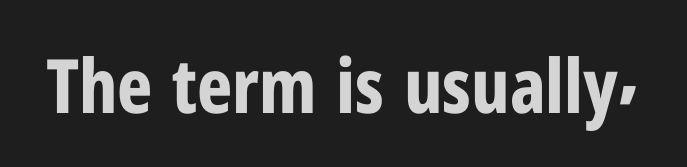
Q: Is the text bold? A: Yes.
Q: Is the text italic (slanted)? A: No, it is upright.
Q: Is the typeface a serif or a sans-serif typeface? A: Sans-serif.
Q: Is the text underlined? A: No.
Q: Is the spacing between letters normal or unusually wide? A: Normal.
Q: Width (condensed, normal, or wide)? A: Condensed.
Q: Stroke contrast? A: Low.
Q: x-height? A: Medium.
Q: Monospaced? A: No.
